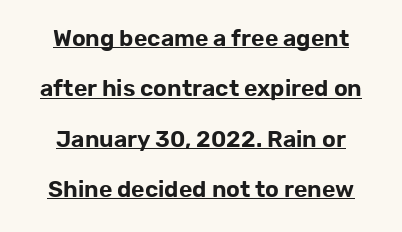
Q: Is the text italic (slanted)? A: No, it is upright.
Q: Is the text underlined? A: Yes.
Q: Is the spacing between letters normal or unusually wide? A: Normal.
Q: Is the spacing between lines tight, normal or loose? A: Loose.
